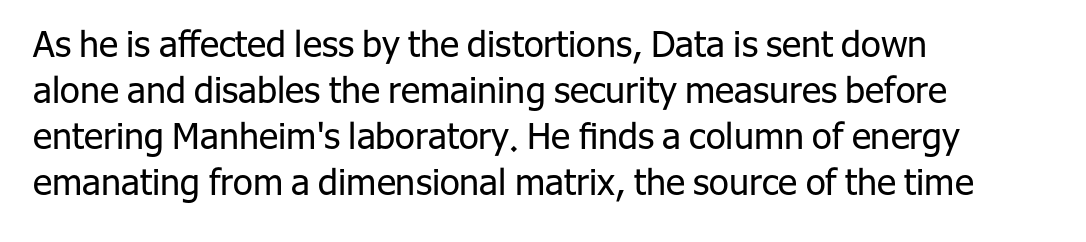
Q: Is the text bold? A: No.
Q: Is the text italic (slanted)? A: No, it is upright.
Q: Is the typeface a serif or a sans-serif typeface? A: Sans-serif.
Q: Is the text underlined? A: No.
Q: How is the paragraph aligned? A: Left-aligned.
Q: Is the spacing between letters normal or unusually wide? A: Normal.
Q: Is the spacing between lines tight, normal or loose? A: Normal.
Q: Width (condensed, normal, or wide)? A: Normal.
Q: Stroke contrast? A: Low.
Q: x-height? A: Medium.
Q: Monospaced? A: No.
